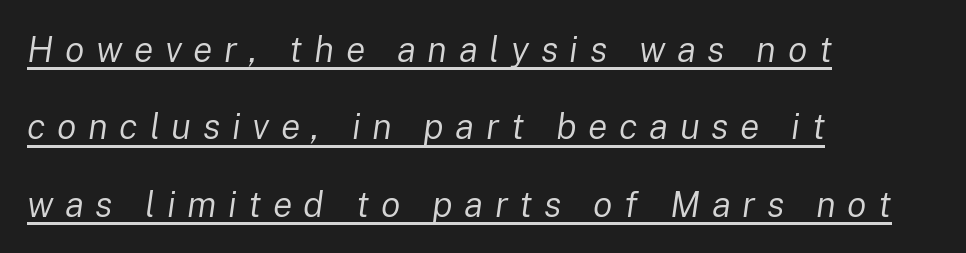
{"italic": "yes", "lean": "right", "slant_degrees": 8, "bold": "no", "weight": "regular", "width": "normal", "stroke_contrast": "low", "x_height": "medium", "monospaced": "no", "underline": "yes", "align": "left", "line_spacing": "loose", "line_spacing_ratio": 2.15, "letter_spacing": "wide", "letter_spacing_em": 0.32, "glyph_px": 36}
